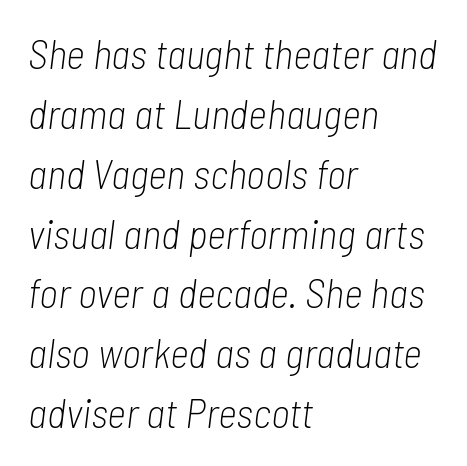
The cut favours lightness, reaching ordinary text weight at its darkest. Is the type slanted? Yes — the strokes lean at a clear angle. Decoration check: the copy has no underline. This sample has the flowing, uneven cadence of proportional lettering.
